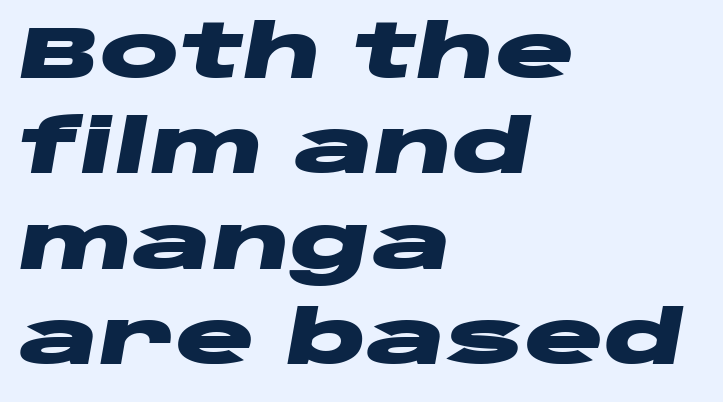
Summary of vertical rhythm: regular, with standard interline spacing. Here the designer chose a conventional face with non-uniform glyph widths. Strong, thick strokes mark this as bold type. Glance below the letters and you will spot only blank space.
